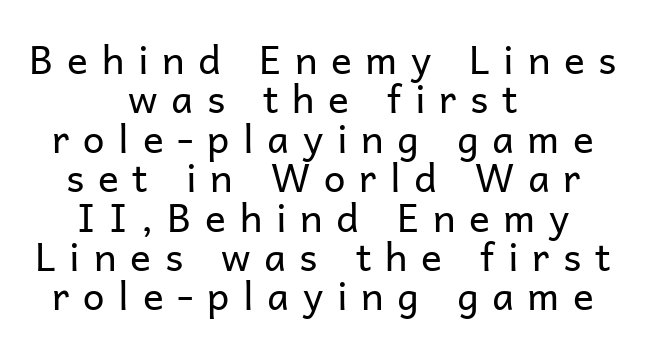
{"serif": "no", "italic": "no", "bold": "no", "weight": "regular", "width": "normal", "stroke_contrast": "low", "x_height": "medium", "monospaced": "no", "underline": "no", "align": "center", "line_spacing": "tight", "line_spacing_ratio": 1.01, "letter_spacing": "wide", "letter_spacing_em": 0.35, "glyph_px": 39}
